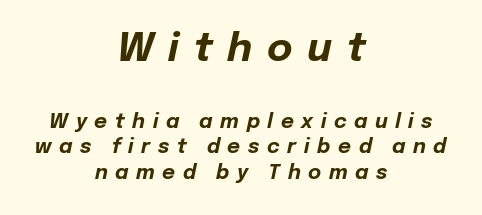
{"italic": "yes", "lean": "right", "slant_degrees": 12, "bold": "yes", "weight": "bold", "width": "normal", "stroke_contrast": "low", "x_height": "medium", "monospaced": "no", "underline": "no", "align": "center", "line_spacing": "normal", "line_spacing_ratio": 1.29, "letter_spacing": "wide", "letter_spacing_em": 0.38, "larger_block": "first", "size_ratio": 1.95, "glyph_px": 39}
